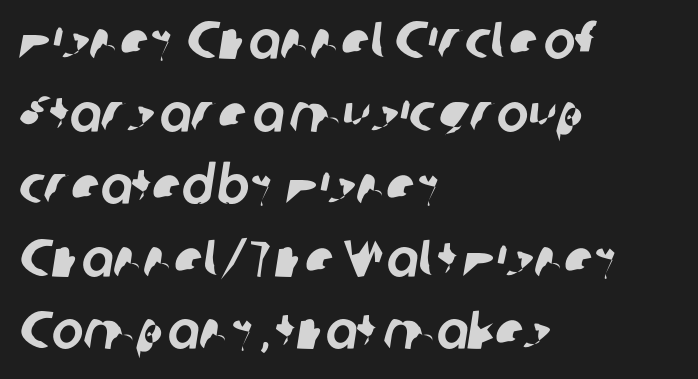
Q: Is the typeface a serif or a sans-serif typeface? A: Sans-serif.
Q: Is the text underlined? A: No.
Q: How is the paragraph aligned? A: Left-aligned.
Q: Is the spacing between letters normal or unusually wide? A: Normal.
Q: Is the spacing between lines tight, normal or loose? A: Normal.
Q: Width (condensed, normal, or wide)? A: Normal.
Q: Stroke contrast? A: Low.
Q: x-height? A: Medium.
Q: Monospaced? A: No.
